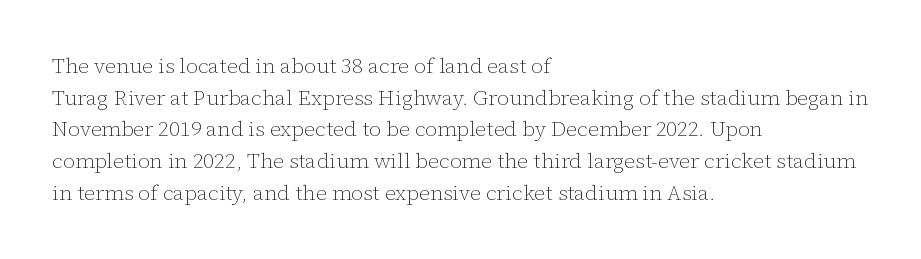
{"italic": "no", "bold": "no", "underline": "no", "align": "left", "line_spacing": "normal", "line_spacing_ratio": 1.51, "letter_spacing": "normal", "letter_spacing_em": 0.0, "glyph_px": 21}
